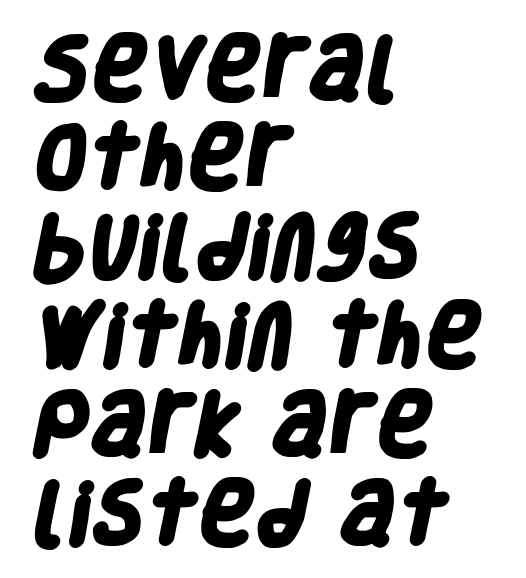
The image shows 69 px heavy, condensed sans-serif type; set left-aligned, normal line spacing (1.29x), normal letter spacing, not underlined; low stroke contrast and a large x-height.
